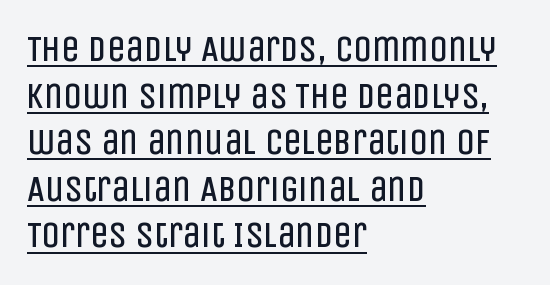
Is this a sans? Yes — the strokes have no serifs. One glance says typical: line gaps are just what's usual. Each line of the rendering has a horizontal stroke beneath the glyphs. The ragged edge is on the right, which tells us the setting is flush left. It's the straight-up-and-down kind of type.
